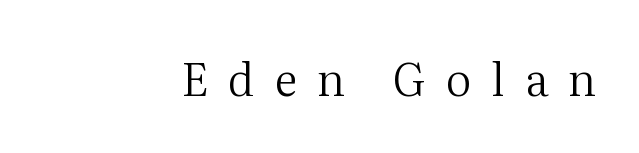
The image shows 45 px regular-weight serif type, upright; set unusually wide letter spacing (+0.44 em), not underlined; medium stroke contrast and a medium x-height.
